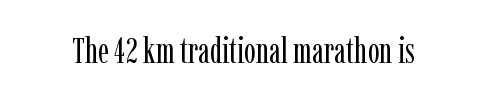
{"serif": "yes", "italic": "no", "bold": "no", "weight": "regular", "width": "condensed", "stroke_contrast": "low", "x_height": "medium", "monospaced": "no", "underline": "no", "letter_spacing": "normal", "letter_spacing_em": 0.0, "glyph_px": 35}
